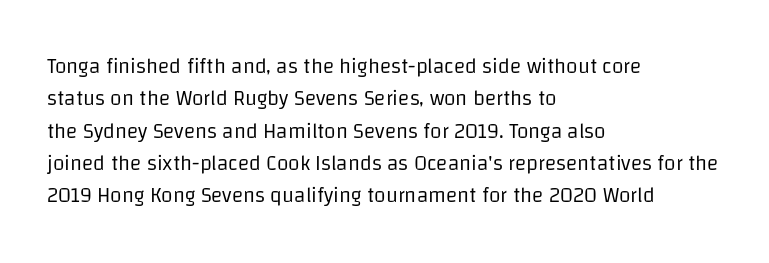
Q: Is the text bold? A: No.
Q: Is the text italic (slanted)? A: No, it is upright.
Q: Is the text underlined? A: No.
Q: How is the paragraph aligned? A: Left-aligned.
Q: Is the spacing between letters normal or unusually wide? A: Normal.
Q: Is the spacing between lines tight, normal or loose? A: Normal.
